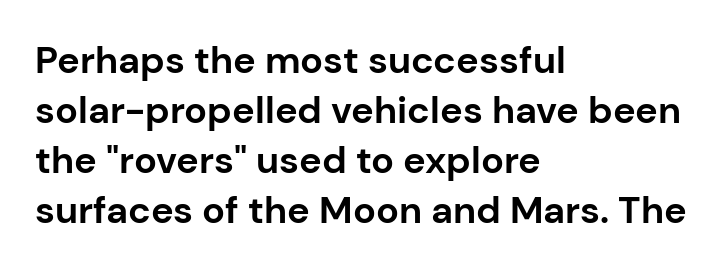
{"serif": "no", "italic": "no", "bold": "yes", "weight": "bold", "width": "normal", "stroke_contrast": "low", "x_height": "medium", "monospaced": "no", "underline": "no", "align": "left", "line_spacing": "normal", "line_spacing_ratio": 1.32, "letter_spacing": "normal", "letter_spacing_em": 0.0, "glyph_px": 38}
